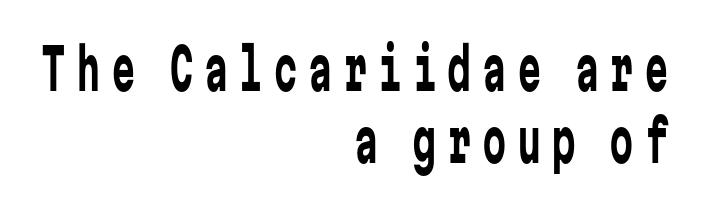
Q: Is the text bold? A: No.
Q: Is the text italic (slanted)? A: No, it is upright.
Q: Is the typeface a serif or a sans-serif typeface? A: Sans-serif.
Q: Is the text underlined? A: No.
Q: How is the paragraph aligned? A: Right-aligned.
Q: Is the spacing between letters normal or unusually wide? A: Unusually wide.
Q: Is the spacing between lines tight, normal or loose? A: Normal.
Q: Width (condensed, normal, or wide)? A: Condensed.
Q: Stroke contrast? A: Low.
Q: x-height? A: Medium.
Q: Monospaced? A: Yes.
